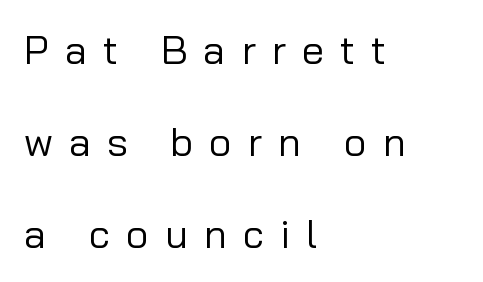
The image shows 40 px regular-weight sans-serif type, upright; set left-aligned, loose line spacing (2.3x), unusually wide letter spacing (+0.4 em), not underlined; low stroke contrast and a medium x-height.
